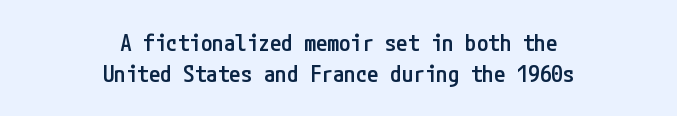
Q: Is the text bold? A: Semi-bold.
Q: Is the text italic (slanted)? A: No, it is upright.
Q: Is the text underlined? A: No.
Q: How is the paragraph aligned? A: Centered.
Q: Is the spacing between letters normal or unusually wide? A: Normal.
Q: Is the spacing between lines tight, normal or loose? A: Normal.
